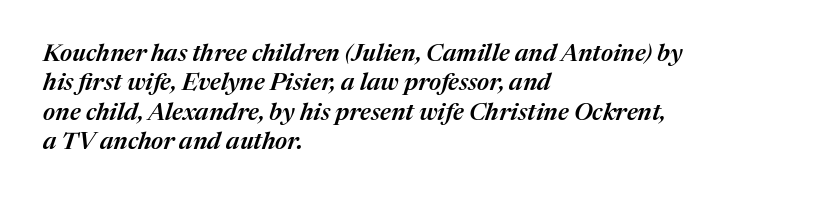
The image shows 24 px text type, italic (leaning right); set left-aligned, line spacing 1.22x, normal letter spacing, not underlined.
